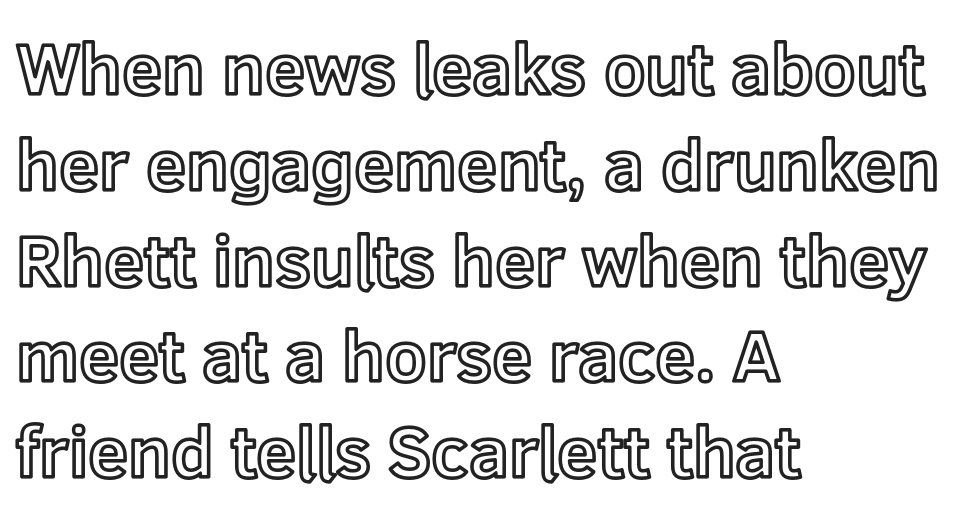
The rag falls on the right side of this text block. A typesetter would call this zero additional tracking. When letters stand straight like this, we call the style roman or upright. The letters advance in unequal steps, a hallmark of proportional type. Compared with typical paragraphs, the rows here are spaced about the same.
